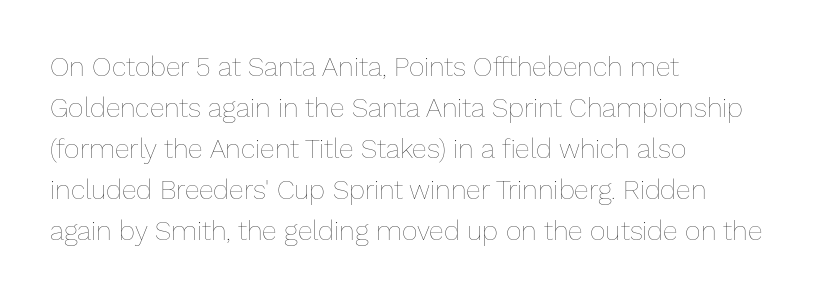
{"italic": "no", "bold": "no", "underline": "no", "align": "left", "line_spacing": "normal", "line_spacing_ratio": 1.52, "letter_spacing": "normal", "letter_spacing_em": 0.0, "glyph_px": 27}
